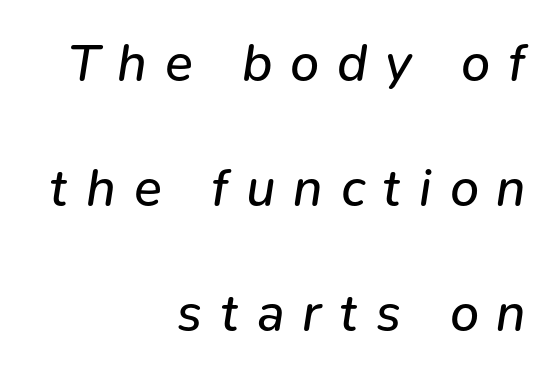
Q: Is the text bold? A: No.
Q: Is the text italic (slanted)? A: Yes, it leans right by about 9 degrees.
Q: Is the text underlined? A: No.
Q: How is the paragraph aligned? A: Right-aligned.
Q: Is the spacing between letters normal or unusually wide? A: Unusually wide.
Q: Is the spacing between lines tight, normal or loose? A: Loose.
Q: Width (condensed, normal, or wide)? A: Normal.
Q: Stroke contrast? A: Low.
Q: x-height? A: Medium.
Q: Monospaced? A: No.
